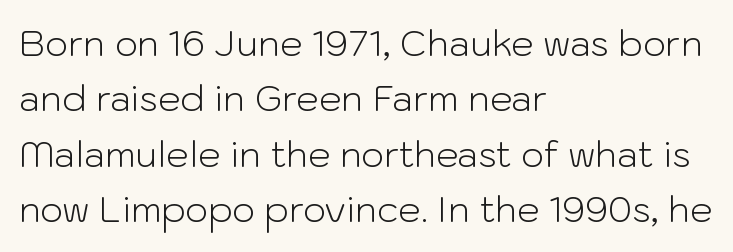
{"serif": "no", "italic": "no", "bold": "no", "weight": "light", "width": "normal", "stroke_contrast": "low", "x_height": "medium", "monospaced": "no", "underline": "no", "align": "left", "line_spacing": "normal", "line_spacing_ratio": 1.54, "letter_spacing": "normal", "letter_spacing_em": 0.0, "glyph_px": 36}
